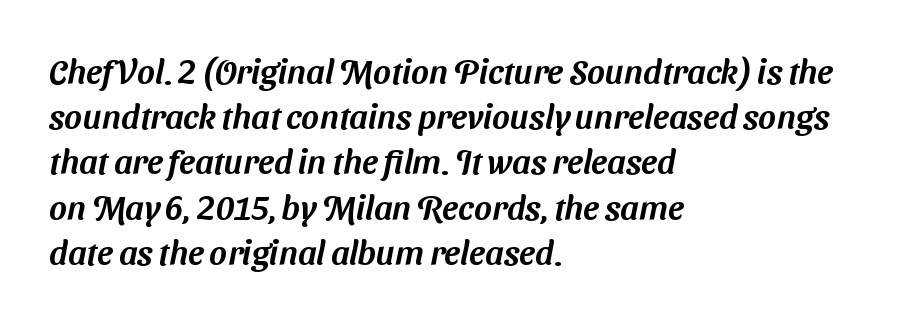
The image shows 34 px sans-serif type; set left-aligned, normal line spacing (1.33x), normal letter spacing, not underlined; medium stroke contrast and a medium x-height.
